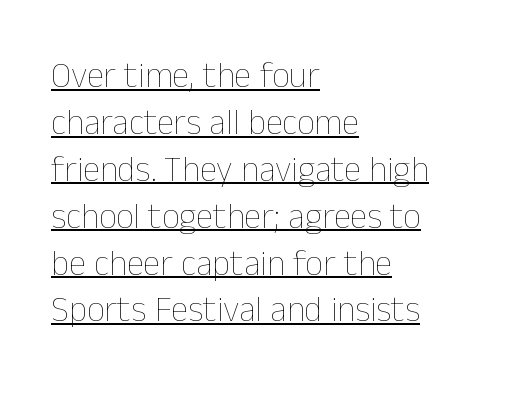
Q: Is the text bold? A: No.
Q: Is the text italic (slanted)? A: No, it is upright.
Q: Is the text underlined? A: Yes.
Q: How is the paragraph aligned? A: Left-aligned.
Q: Is the spacing between letters normal or unusually wide? A: Normal.
Q: Is the spacing between lines tight, normal or loose? A: Normal.
Q: Width (condensed, normal, or wide)? A: Normal.
Q: Stroke contrast? A: Low.
Q: x-height? A: Medium.
Q: Monospaced? A: No.
